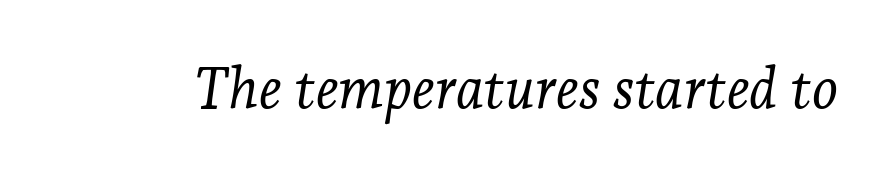
Q: Is the text bold? A: No.
Q: Is the text italic (slanted)? A: Yes, it leans right by about 7 degrees.
Q: Is the typeface a serif or a sans-serif typeface? A: Serif.
Q: Is the text underlined? A: No.
Q: Is the spacing between letters normal or unusually wide? A: Normal.
Q: Width (condensed, normal, or wide)? A: Normal.
Q: Stroke contrast? A: Low.
Q: x-height? A: Medium.
Q: Monospaced? A: No.
